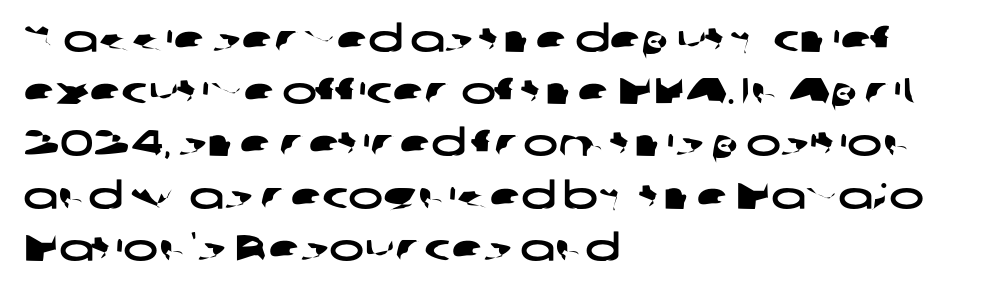
Teacher's note: observe the even left margin — that is flush-left alignment. Successive baselines arrive at the customary interval. Do the characters align in a grid? No, the font is proportional. There is no visible air inserted between adjacent glyphs. These lines are composed in type without serifs. Letters rest on an invisible, unmarked baseline.
